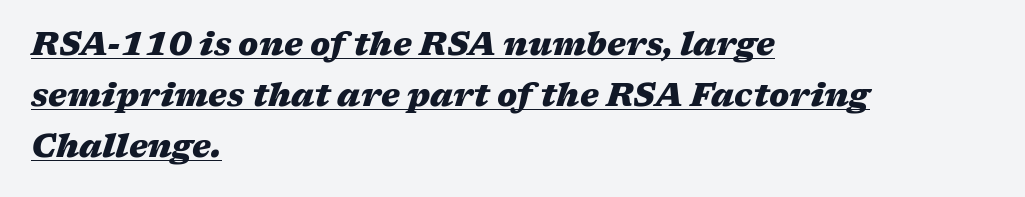
The image shows 32 px heavy, wide type, italic (leaning right); set left-aligned, normal line spacing (1.59x), normal letter spacing, underlined; medium stroke contrast and a medium x-height.
